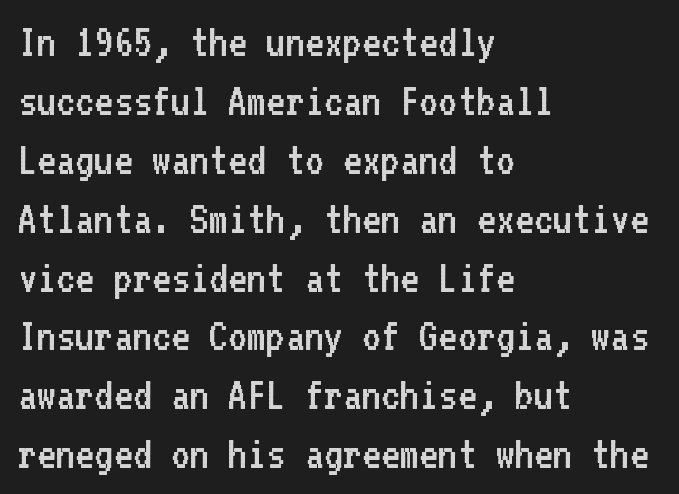
The image shows 46 px regular-weight sans-serif type, upright, monospaced; set left-aligned, normal line spacing (1.28x), normal letter spacing, not underlined; low stroke contrast and a medium x-height.
